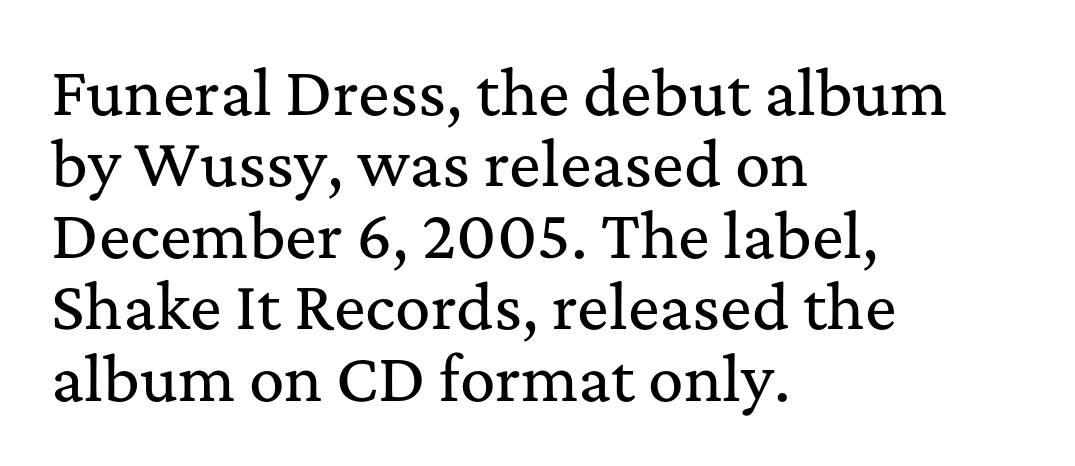
Q: Is the text italic (slanted)? A: No, it is upright.
Q: Is the typeface a serif or a sans-serif typeface? A: Serif.
Q: Is the text underlined? A: No.
Q: How is the paragraph aligned? A: Left-aligned.
Q: Is the spacing between letters normal or unusually wide? A: Normal.
Q: Width (condensed, normal, or wide)? A: Normal.
Q: Stroke contrast? A: Medium.
Q: x-height? A: Medium.
Q: Monospaced? A: No.
